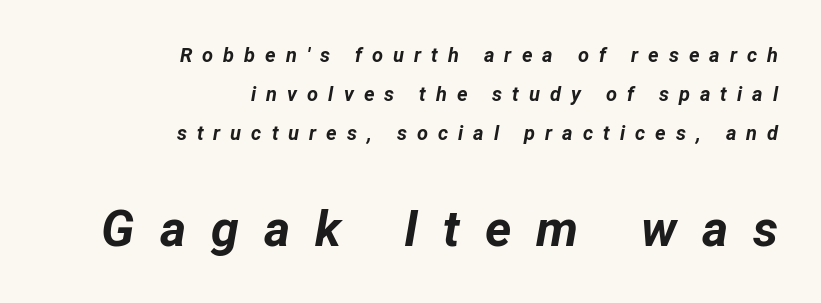
Q: Is the text bold? A: Yes.
Q: Is the text italic (slanted)? A: Yes, it leans right by about 12 degrees.
Q: Is the text underlined? A: No.
Q: How is the paragraph aligned? A: Right-aligned.
Q: Is the spacing between letters normal or unusually wide? A: Unusually wide.
Q: Is the spacing between lines tight, normal or loose? A: Loose.
Q: Which block of text is set in a larger size, the first (top) or the second (bottom)? A: The second (bottom) one.
Q: Width (condensed, normal, or wide)? A: Normal.
Q: Stroke contrast? A: Low.
Q: x-height? A: Medium.
Q: Monospaced? A: No.
